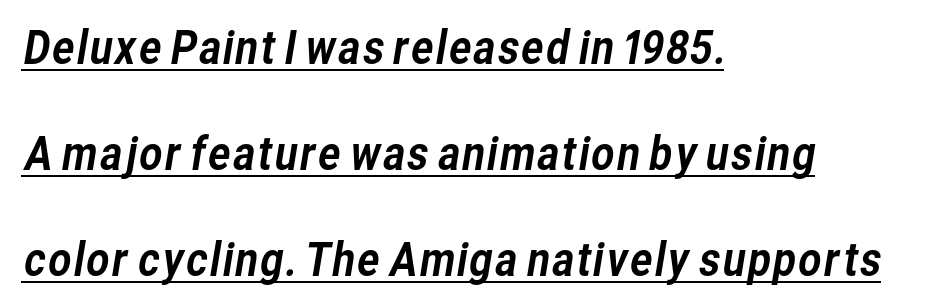
Q: Is the typeface a serif or a sans-serif typeface? A: Sans-serif.
Q: Is the text underlined? A: Yes.
Q: How is the paragraph aligned? A: Left-aligned.
Q: Is the spacing between letters normal or unusually wide? A: Normal.
Q: Is the spacing between lines tight, normal or loose? A: Loose.
Q: Width (condensed, normal, or wide)? A: Normal.
Q: Stroke contrast? A: Low.
Q: x-height? A: Medium.
Q: Monospaced? A: No.
